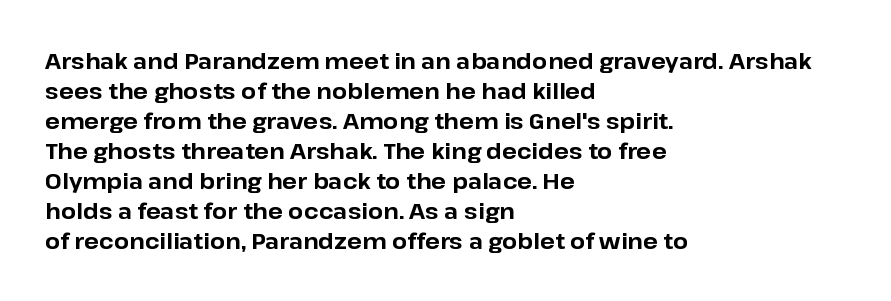
{"italic": "no", "bold": "yes", "underline": "no", "align": "left", "line_spacing": "normal", "line_spacing_ratio": 1.36, "letter_spacing": "normal", "letter_spacing_em": 0.0, "glyph_px": 22}
